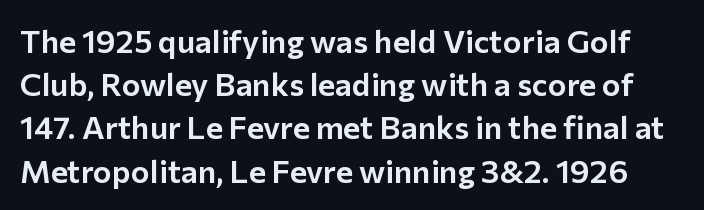
Inter-character spacing is left at the font's built-in metrics. The face used here is a sans, in the tradition of grotesques and geometrics. A typesetter would call this proportional, since set widths differ per character. Vertically, the passage feels balanced, rows spaced as you'd expect.
